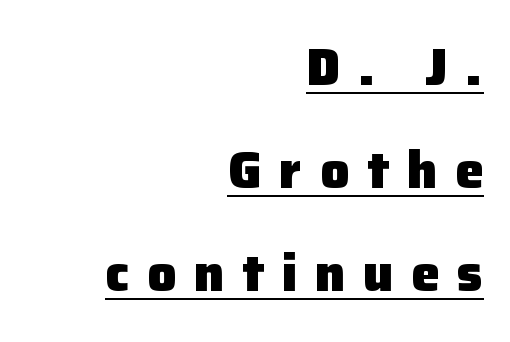
{"serif": "no", "italic": "no", "bold": "yes", "weight": "heavy", "width": "normal", "stroke_contrast": "low", "x_height": "medium", "monospaced": "no", "underline": "yes", "align": "right", "line_spacing": "loose", "line_spacing_ratio": 2.02, "letter_spacing": "wide", "letter_spacing_em": 0.35, "glyph_px": 51}
